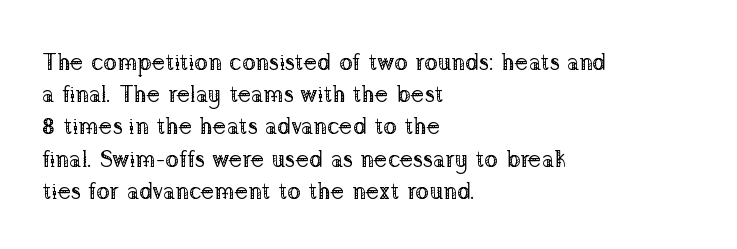
{"italic": "no", "bold": "no", "underline": "no", "align": "left", "line_spacing": "normal", "line_spacing_ratio": 1.4, "letter_spacing": "normal", "letter_spacing_em": 0.0, "glyph_px": 23}
